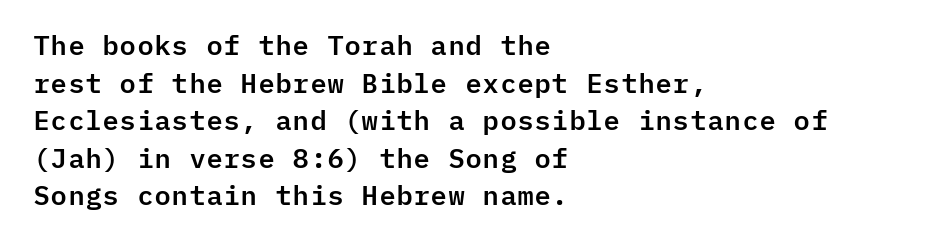
Q: Is the text italic (slanted)? A: No, it is upright.
Q: Is the text underlined? A: No.
Q: How is the paragraph aligned? A: Left-aligned.
Q: Is the spacing between letters normal or unusually wide? A: Normal.
Q: Is the spacing between lines tight, normal or loose? A: Normal.
